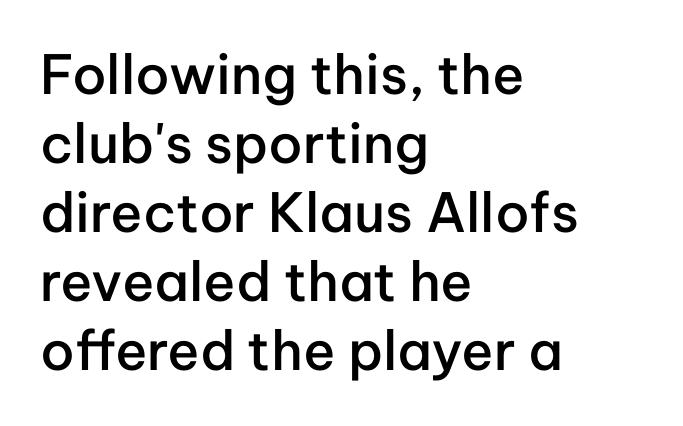
Q: Is the text bold? A: Semi-bold.
Q: Is the text italic (slanted)? A: No, it is upright.
Q: Is the typeface a serif or a sans-serif typeface? A: Sans-serif.
Q: Is the text underlined? A: No.
Q: How is the paragraph aligned? A: Left-aligned.
Q: Is the spacing between letters normal or unusually wide? A: Normal.
Q: Is the spacing between lines tight, normal or loose? A: Normal.
Q: Width (condensed, normal, or wide)? A: Normal.
Q: Stroke contrast? A: Low.
Q: x-height? A: Medium.
Q: Monospaced? A: No.
